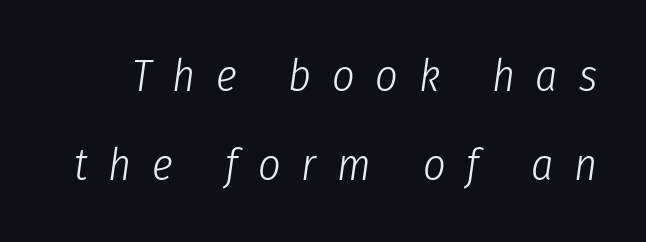
The gaps between neighbouring characters are conspicuously large. Descenders are the only things crossing below the line. The strokes carry an ordinary text weight at most. The leading is generous, giving the passage an open texture. A typesetter would mark this as italic.
